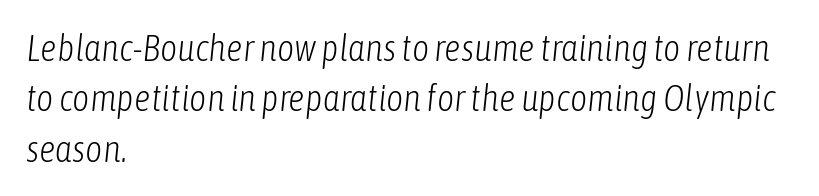
{"italic": "yes", "lean": "right", "slant_degrees": 6, "bold": "no", "weight": "light", "width": "condensed", "stroke_contrast": "low", "x_height": "medium", "monospaced": "no", "underline": "no", "align": "left", "line_spacing": "normal", "line_spacing_ratio": 1.36, "letter_spacing": "normal", "letter_spacing_em": 0.0, "glyph_px": 37}
